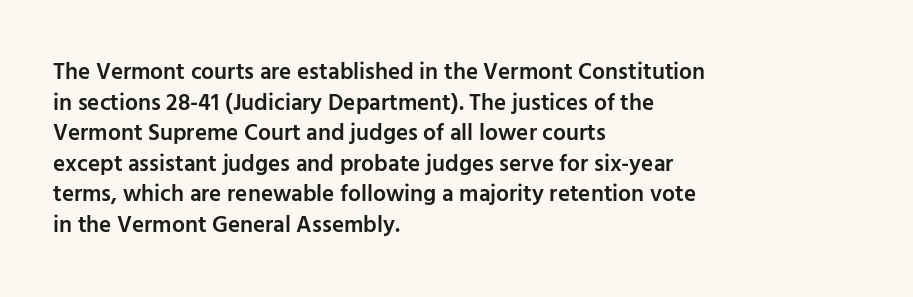
{"italic": "no", "bold": "semi", "underline": "no", "align": "left", "line_spacing": "normal", "line_spacing_ratio": 1.33, "letter_spacing": "normal", "letter_spacing_em": 0.0, "glyph_px": 23}
